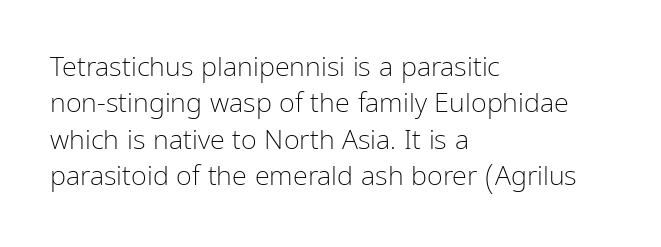
Q: Is the text bold? A: No.
Q: Is the text italic (slanted)? A: No, it is upright.
Q: Is the text underlined? A: No.
Q: How is the paragraph aligned? A: Left-aligned.
Q: Is the spacing between letters normal or unusually wide? A: Normal.
Q: Is the spacing between lines tight, normal or loose? A: Normal.
